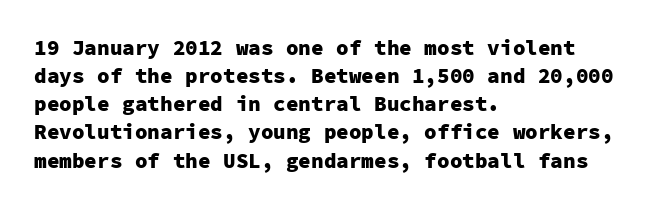
Q: Is the text bold? A: Yes.
Q: Is the text italic (slanted)? A: No, it is upright.
Q: Is the text underlined? A: No.
Q: How is the paragraph aligned? A: Left-aligned.
Q: Is the spacing between letters normal or unusually wide? A: Normal.
Q: Is the spacing between lines tight, normal or loose? A: Normal.
